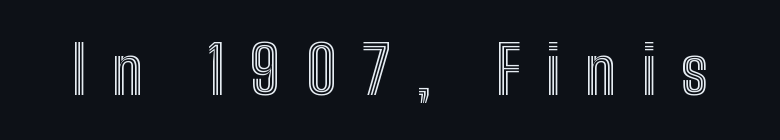
{"italic": "no", "width": "condensed", "x_height": "medium", "monospaced": "no", "underline": "no", "letter_spacing": "wide", "letter_spacing_em": 0.39, "glyph_px": 65}
